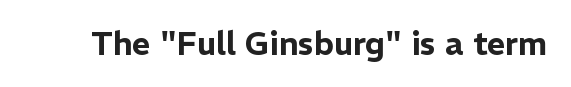
{"serif": "no", "italic": "no", "width": "normal", "stroke_contrast": "low", "x_height": "medium", "monospaced": "no", "underline": "no", "letter_spacing": "normal", "letter_spacing_em": 0.0, "glyph_px": 32}
